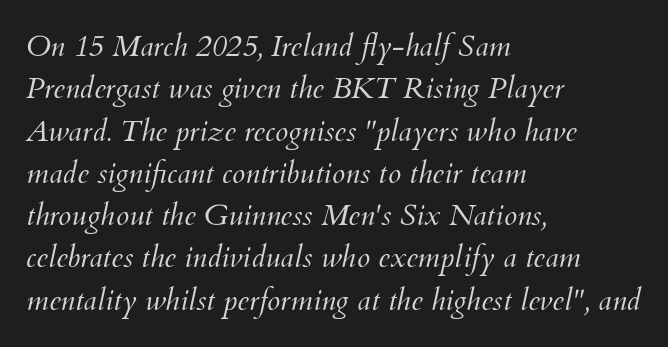
The image shows 30 px light type, italic (leaning right); set left-aligned, normal line spacing (1.41x), normal letter spacing, not underlined; medium stroke contrast and a small x-height.
